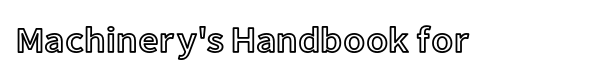
{"italic": "no", "width": "normal", "x_height": "medium", "monospaced": "no", "underline": "no", "letter_spacing": "normal", "letter_spacing_em": 0.0, "glyph_px": 36}
